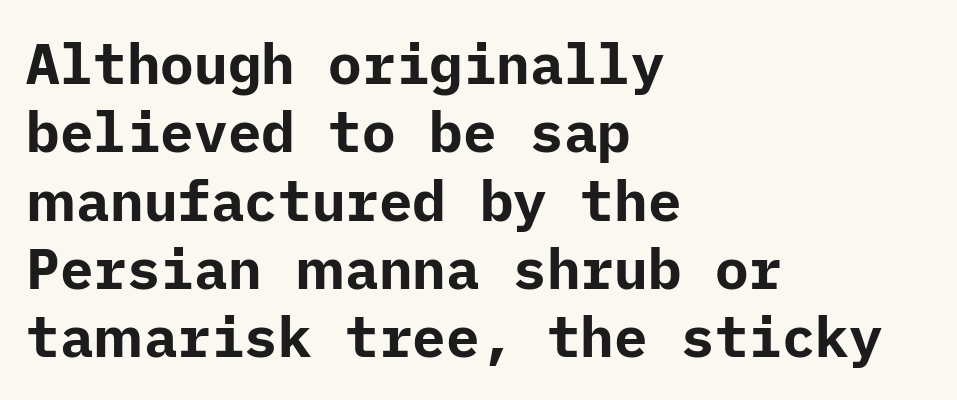
{"serif": "no", "italic": "no", "bold": "yes", "weight": "bold", "width": "normal", "stroke_contrast": "low", "x_height": "medium", "underline": "no", "align": "left", "line_spacing_ratio": 1.22, "letter_spacing": "normal", "letter_spacing_em": 0.0, "glyph_px": 56}
